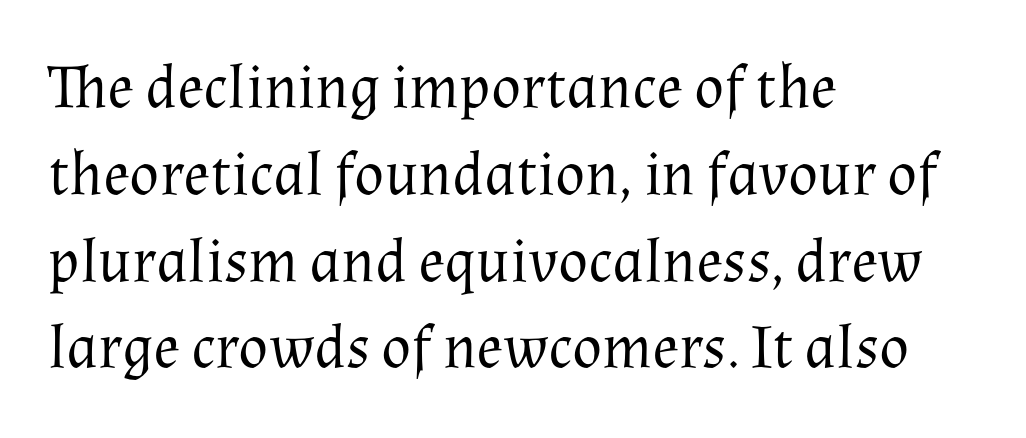
{"serif": "yes", "italic": "no", "bold": "no", "weight": "regular", "width": "normal", "stroke_contrast": "medium", "x_height": "medium", "monospaced": "no", "underline": "no", "align": "left", "line_spacing": "normal", "line_spacing_ratio": 1.4, "letter_spacing": "normal", "letter_spacing_em": 0.0, "glyph_px": 62}
